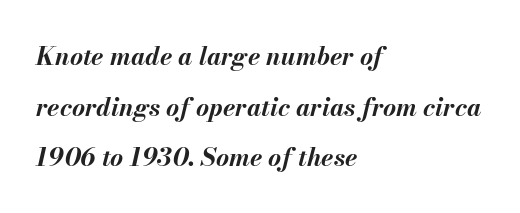
Q: Is the text bold? A: Yes.
Q: Is the text italic (slanted)? A: Yes, it leans right by about 13 degrees.
Q: Is the text underlined? A: No.
Q: How is the paragraph aligned? A: Left-aligned.
Q: Is the spacing between letters normal or unusually wide? A: Normal.
Q: Is the spacing between lines tight, normal or loose? A: Loose.
